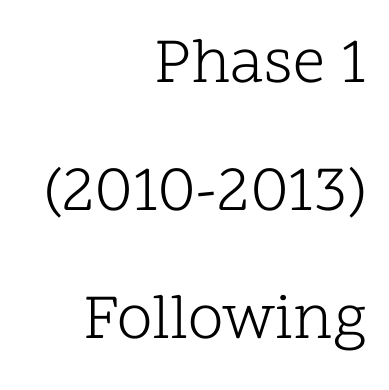
The image shows 64 px light serif type, upright; set right-aligned, loose line spacing (2.0x), normal letter spacing, not underlined; low stroke contrast and a medium x-height.
